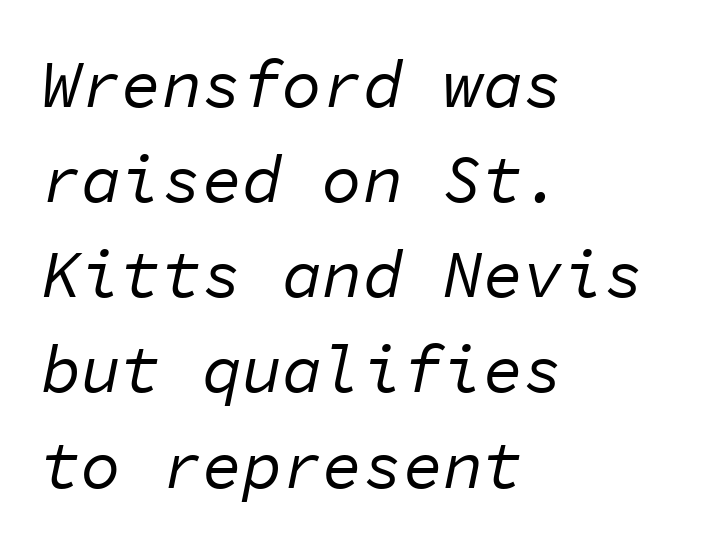
The image shows 67 px regular-weight type, italic (leaning right), monospaced; set left-aligned, normal line spacing (1.42x), normal letter spacing, not underlined; low stroke contrast and a medium x-height.
